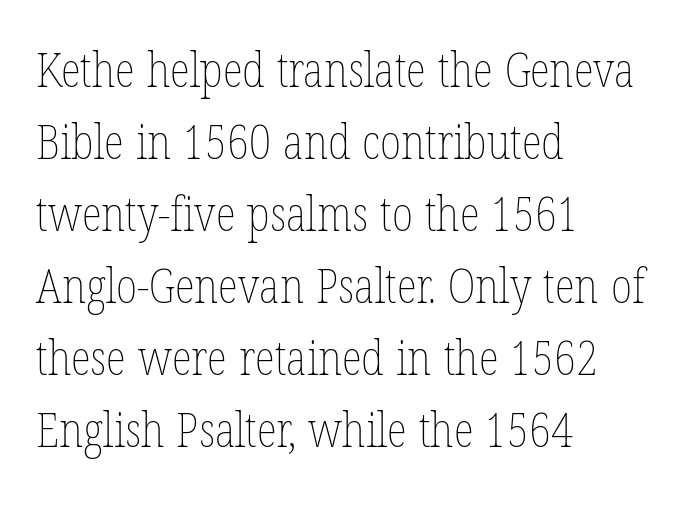
{"italic": "no", "bold": "no", "weight": "thin", "width": "condensed", "stroke_contrast": "low", "x_height": "medium", "monospaced": "no", "underline": "no", "align": "left", "line_spacing": "normal", "line_spacing_ratio": 1.53, "letter_spacing": "normal", "letter_spacing_em": 0.0, "glyph_px": 47}
